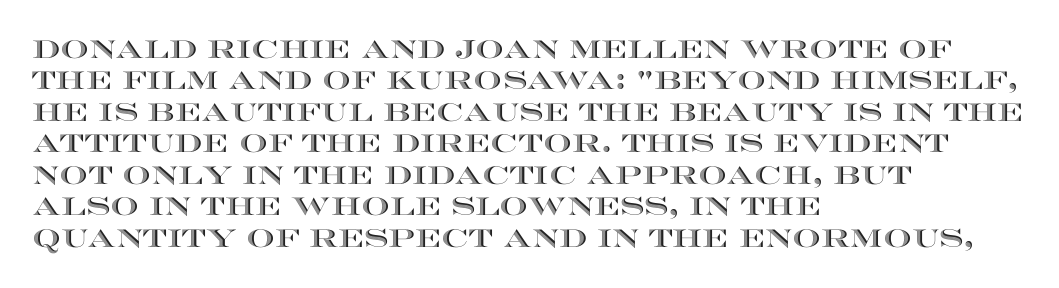
{"italic": "no", "underline": "no", "align": "left", "line_spacing": "normal", "line_spacing_ratio": 1.26, "letter_spacing": "normal", "letter_spacing_em": 0.0, "glyph_px": 25}
